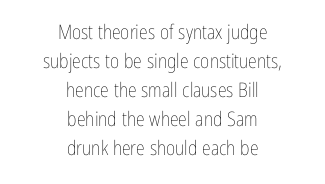
Notice how the passage keeps no hard edge, just a central spine. Regular leading. Look at the tracking — it's just the regular setting, nothing added. The face looks like a standard text weight, possibly lighter.
